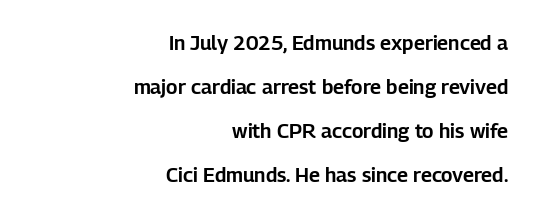
The image shows 20 px text type, upright; set right-aligned, loose line spacing (2.2x), normal letter spacing, not underlined.
